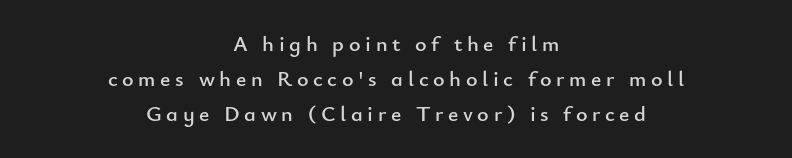
Q: Is the text italic (slanted)? A: No, it is upright.
Q: Is the text underlined? A: No.
Q: How is the paragraph aligned? A: Centered.
Q: Is the spacing between letters normal or unusually wide? A: Unusually wide.
Q: Is the spacing between lines tight, normal or loose? A: Normal.
